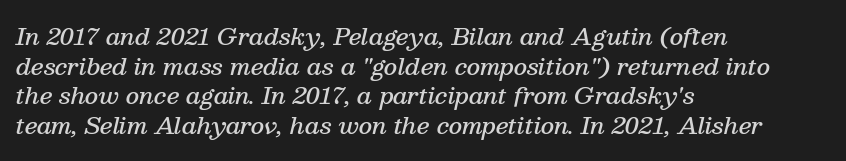
The image shows 23 px text type, italic (leaning right); set left-aligned, normal line spacing (1.29x), normal letter spacing, not underlined.
